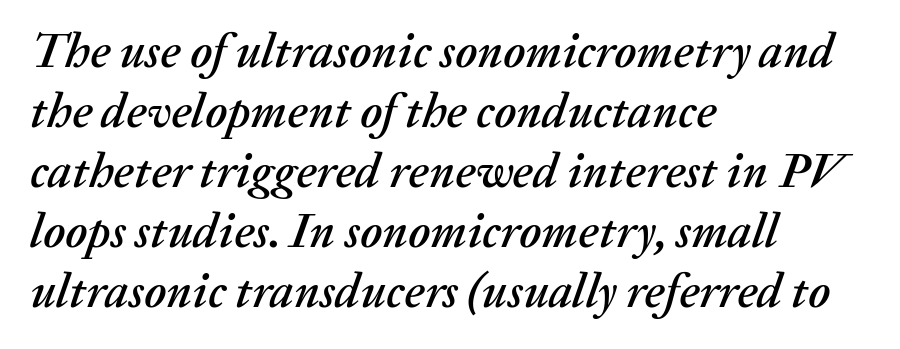
The image shows 48 px text type, italic (leaning right); set left-aligned, normal line spacing (1.25x), normal letter spacing, not underlined; medium stroke contrast and a medium x-height.
